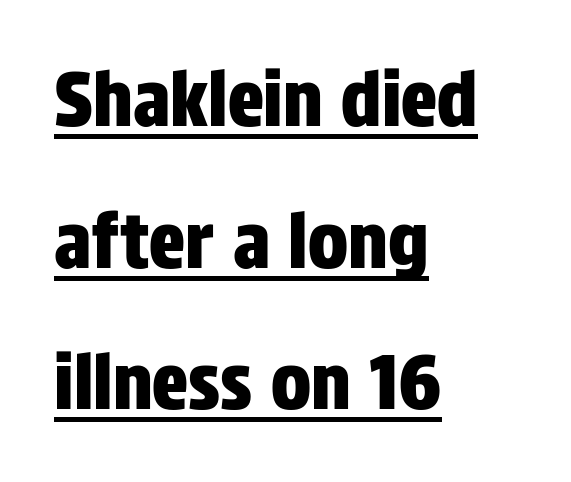
Q: Is the text italic (slanted)? A: No, it is upright.
Q: Is the typeface a serif or a sans-serif typeface? A: Sans-serif.
Q: Is the text underlined? A: Yes.
Q: How is the paragraph aligned? A: Left-aligned.
Q: Is the spacing between letters normal or unusually wide? A: Normal.
Q: Width (condensed, normal, or wide)? A: Condensed.
Q: Stroke contrast? A: Low.
Q: x-height? A: Large.
Q: Monospaced? A: No.
